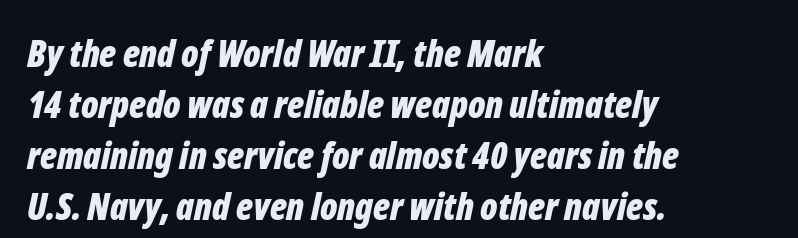
Q: Is the text bold? A: Yes.
Q: Is the text italic (slanted)? A: Yes, it leans right by about 12 degrees.
Q: Is the text underlined? A: No.
Q: How is the paragraph aligned? A: Left-aligned.
Q: Is the spacing between letters normal or unusually wide? A: Normal.
Q: Is the spacing between lines tight, normal or loose? A: Normal.
Q: Width (condensed, normal, or wide)? A: Condensed.
Q: Stroke contrast? A: Low.
Q: x-height? A: Medium.
Q: Monospaced? A: No.
